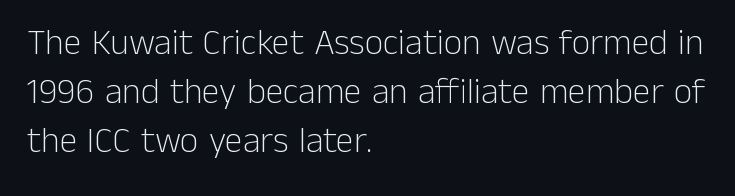
If you measured baseline to baseline, you'd find a middling distance. The strokes are not fattened; the text isn't bold. Honestly, there is no underline to notice here at all. This sample uses plain, unmodified letter spacing. The typography opts for an upright posture over an oblique one. The passage shown is typed in a proportional face where columns would drift.
